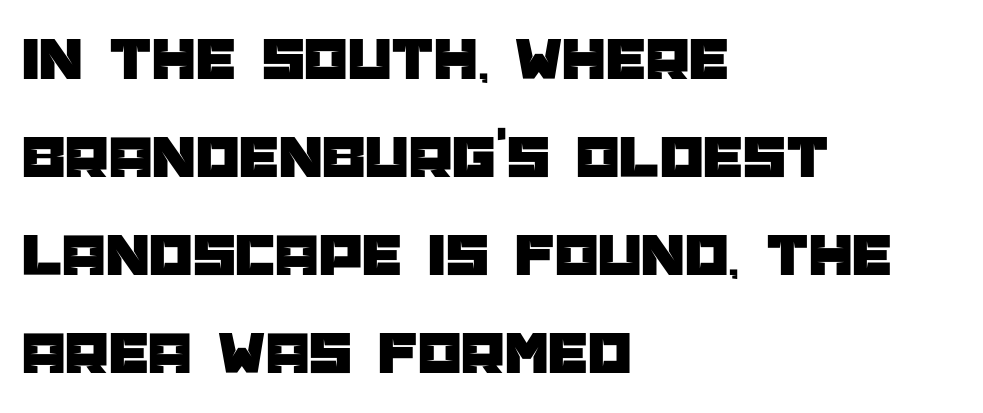
The image shows 62 px sans-serif type, upright; set left-aligned, normal line spacing (1.58x), normal letter spacing, not underlined; low stroke contrast and a large x-height.
